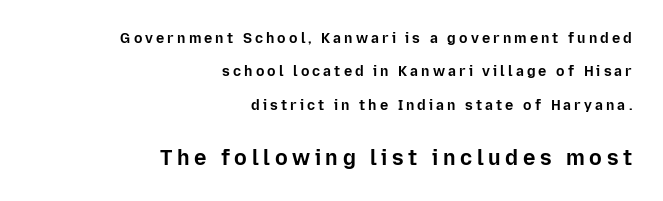
{"italic": "no", "bold": "yes", "underline": "no", "align": "right", "line_spacing": "loose", "line_spacing_ratio": 2.38, "letter_spacing": "wide", "letter_spacing_em": 0.22, "larger_block": "second", "size_ratio": 1.5, "glyph_px": 21}
